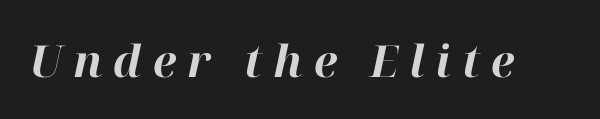
{"italic": "yes", "lean": "right", "slant_degrees": 12, "bold": "yes", "weight": "bold", "width": "normal", "stroke_contrast": "high", "x_height": "medium", "monospaced": "no", "underline": "no", "letter_spacing": "wide", "letter_spacing_em": 0.25, "glyph_px": 44}
